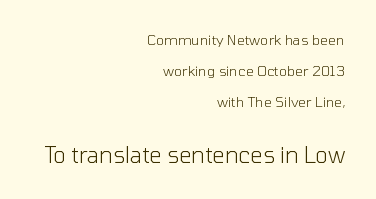
{"italic": "no", "bold": "no", "underline": "no", "align": "right", "line_spacing": "loose", "line_spacing_ratio": 2.2, "letter_spacing": "normal", "letter_spacing_em": 0.0, "larger_block": "second", "size_ratio": 1.57, "glyph_px": 22}
